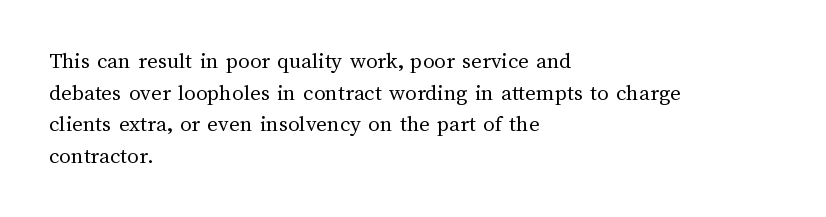
Q: Is the text bold? A: No.
Q: Is the text italic (slanted)? A: No, it is upright.
Q: Is the text underlined? A: No.
Q: How is the paragraph aligned? A: Left-aligned.
Q: Is the spacing between letters normal or unusually wide? A: Normal.
Q: Is the spacing between lines tight, normal or loose? A: Normal.
